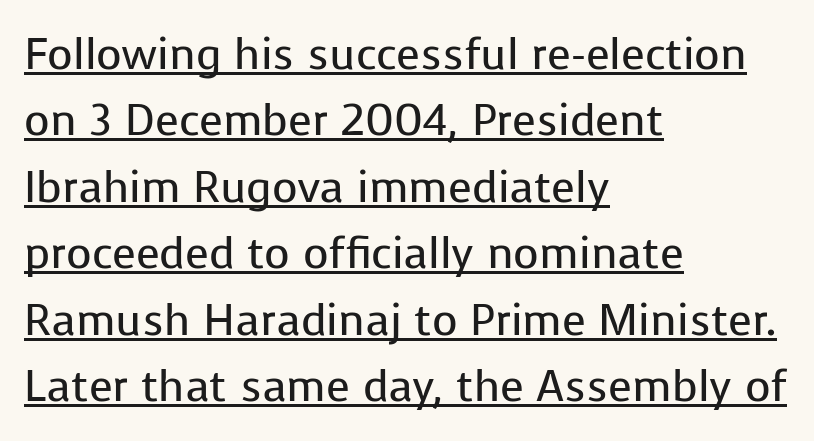
Q: Is the text bold? A: No.
Q: Is the text italic (slanted)? A: No, it is upright.
Q: Is the typeface a serif or a sans-serif typeface? A: Sans-serif.
Q: Is the text underlined? A: Yes.
Q: How is the paragraph aligned? A: Left-aligned.
Q: Is the spacing between letters normal or unusually wide? A: Normal.
Q: Is the spacing between lines tight, normal or loose? A: Normal.
Q: Width (condensed, normal, or wide)? A: Normal.
Q: Stroke contrast? A: Low.
Q: x-height? A: Medium.
Q: Monospaced? A: No.
